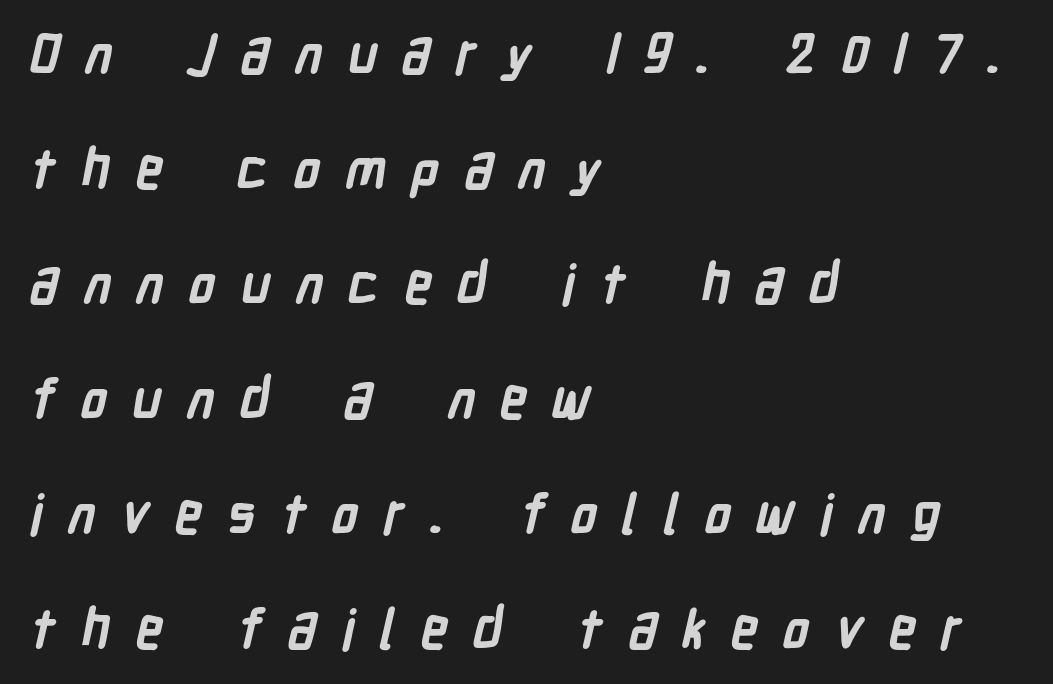
{"serif": "no", "bold": "yes", "weight": "semibold", "width": "condensed", "stroke_contrast": "low", "x_height": "medium", "monospaced": "no", "underline": "no", "align": "left", "line_spacing": "loose", "line_spacing_ratio": 2.09, "letter_spacing": "wide", "letter_spacing_em": 0.45, "glyph_px": 55}
